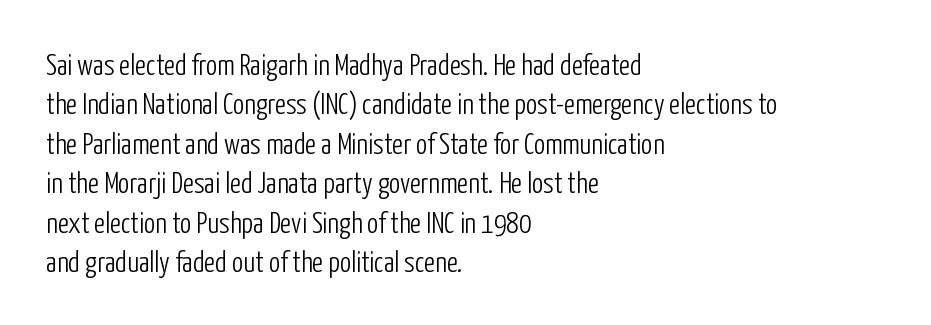
The image shows 29 px light, condensed sans-serif type, upright; set left-aligned, normal line spacing (1.36x), normal letter spacing, not underlined; low stroke contrast and a medium x-height.
